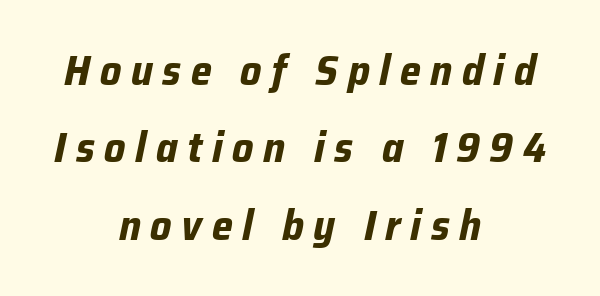
The image shows 42 px bold type, italic (leaning right); set centered, line spacing 1.84x, unusually wide letter spacing (+0.23 em), not underlined; low stroke contrast and a medium x-height.
